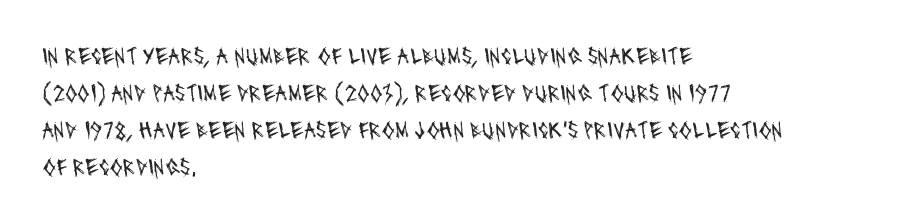
Q: Is the text bold? A: No.
Q: Is the text underlined? A: No.
Q: How is the paragraph aligned? A: Left-aligned.
Q: Is the spacing between letters normal or unusually wide? A: Normal.
Q: Is the spacing between lines tight, normal or loose? A: Normal.
